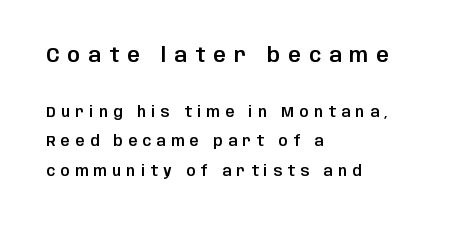
Q: Is the text italic (slanted)? A: No, it is upright.
Q: Is the text underlined? A: No.
Q: How is the paragraph aligned? A: Left-aligned.
Q: Is the spacing between letters normal or unusually wide? A: Unusually wide.
Q: Is the spacing between lines tight, normal or loose? A: Loose.
Q: Which block of text is set in a larger size, the first (top) or the second (bottom)? A: The first (top) one.
